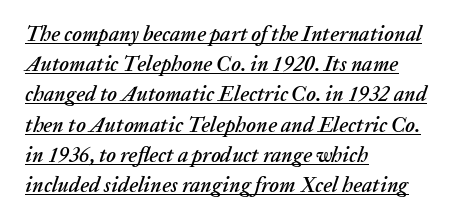
The image shows 21 px text type, italic (leaning right); set left-aligned, normal line spacing (1.44x), normal letter spacing, underlined.
